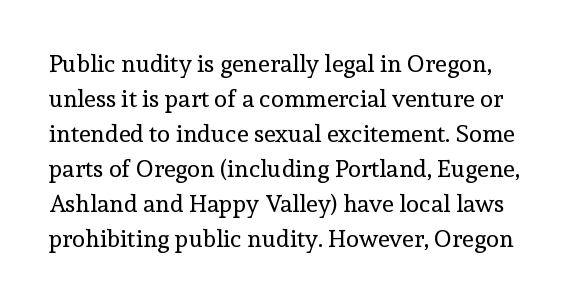
Q: Is the text bold? A: No.
Q: Is the text italic (slanted)? A: No, it is upright.
Q: Is the text underlined? A: No.
Q: Is the spacing between letters normal or unusually wide? A: Normal.
Q: Is the spacing between lines tight, normal or loose? A: Normal.
